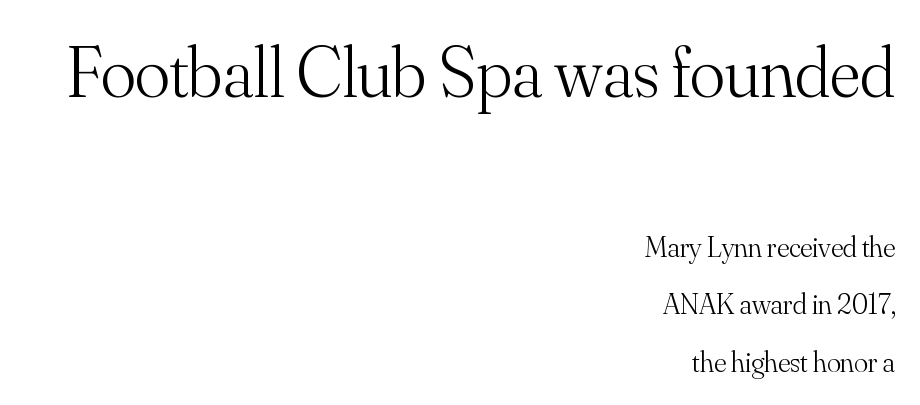
Q: Is the text bold? A: No.
Q: Is the text italic (slanted)? A: No, it is upright.
Q: Is the typeface a serif or a sans-serif typeface? A: Serif.
Q: Is the text underlined? A: No.
Q: How is the paragraph aligned? A: Right-aligned.
Q: Is the spacing between letters normal or unusually wide? A: Normal.
Q: Is the spacing between lines tight, normal or loose? A: Loose.
Q: Which block of text is set in a larger size, the first (top) or the second (bottom)? A: The first (top) one.
Q: Width (condensed, normal, or wide)? A: Normal.
Q: Stroke contrast? A: Medium.
Q: x-height? A: Small.
Q: Monospaced? A: No.
